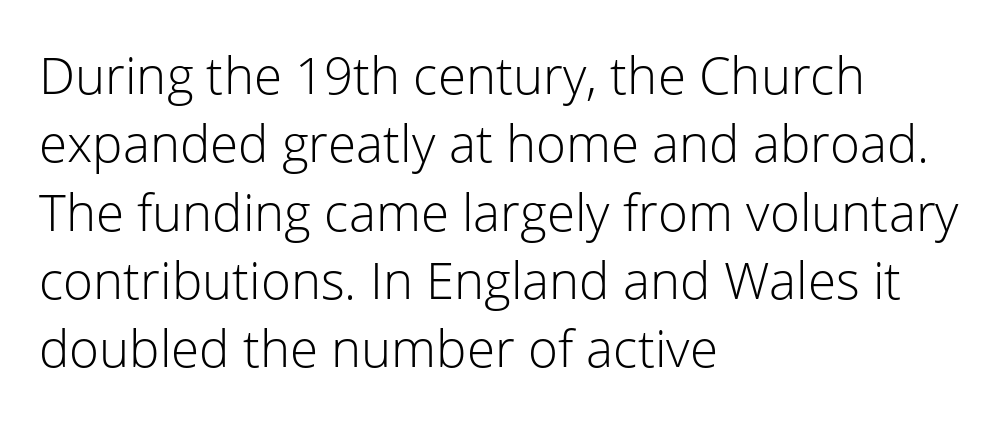
The letters advance in unequal steps, a hallmark of proportional type. The lettering holds an erect, upright posture throughout. The type is set solid horizontally, with unmodified tracking. Serifs: no, the terminals of the letterforms are clean. Ink coverage per letter is moderate at most.
